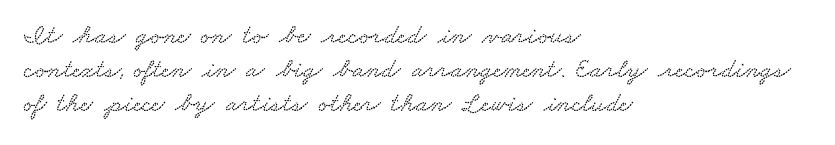
The image shows 27 px text type; set left-aligned, normal line spacing (1.26x), normal letter spacing, not underlined.
